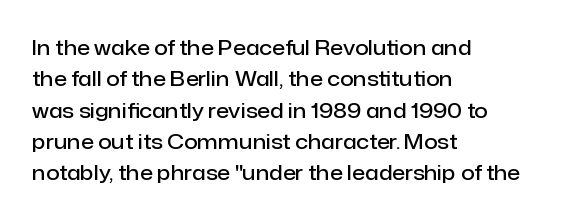
Emphasis by weight is partial: semibold. A typesetter would call this leading conventional body-copy spacing. The rendering keeps characters at their native spacing. This is roman type, the default non-slanted kind. Compared with a centered layout, this one pins lines to the left instead.
